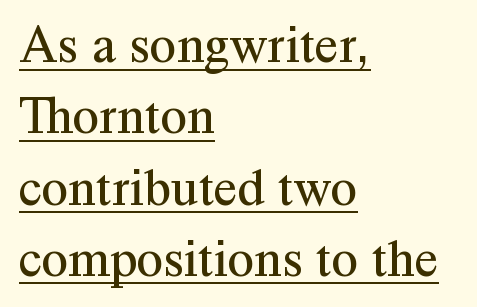
The image shows 54 px regular-weight serif type, upright; set left-aligned, normal line spacing (1.32x), normal letter spacing, underlined; medium stroke contrast and a medium x-height.
